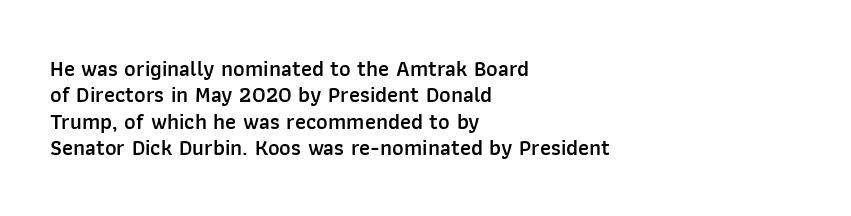
Q: Is the text bold? A: Semi-bold.
Q: Is the text italic (slanted)? A: No, it is upright.
Q: Is the text underlined? A: No.
Q: How is the paragraph aligned? A: Left-aligned.
Q: Is the spacing between letters normal or unusually wide? A: Normal.
